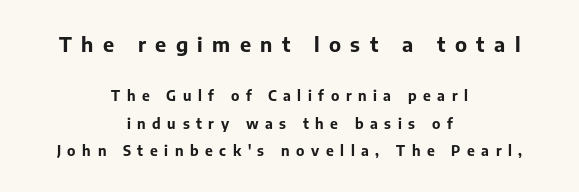
Q: Is the text bold? A: Yes.
Q: Is the text italic (slanted)? A: No, it is upright.
Q: Is the text underlined? A: No.
Q: How is the paragraph aligned? A: Centered.
Q: Is the spacing between letters normal or unusually wide? A: Unusually wide.
Q: Is the spacing between lines tight, normal or loose? A: Loose.
Q: Which block of text is set in a larger size, the first (top) or the second (bottom)? A: The first (top) one.
